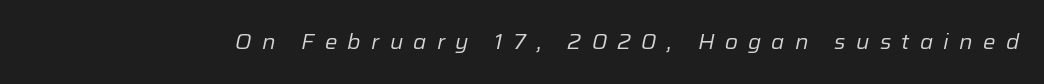
Italic? Definitely — the glyphs are oblique. The font is comparable to plain body text, perhaps lighter. The passage shown is not underscored anywhere. A typesetter would call this heavily tracked-out type.
